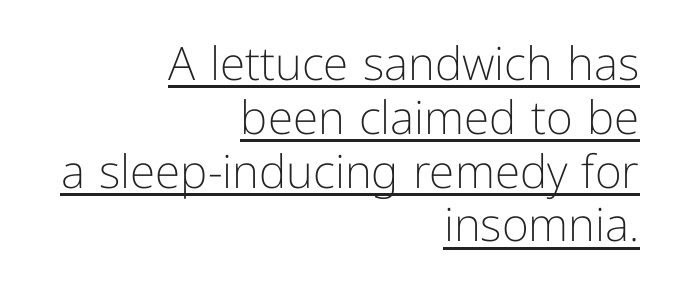
Q: Is the text bold? A: No.
Q: Is the text italic (slanted)? A: No, it is upright.
Q: Is the typeface a serif or a sans-serif typeface? A: Sans-serif.
Q: Is the text underlined? A: Yes.
Q: How is the paragraph aligned? A: Right-aligned.
Q: Is the spacing between letters normal or unusually wide? A: Normal.
Q: Width (condensed, normal, or wide)? A: Normal.
Q: Stroke contrast? A: Low.
Q: x-height? A: Medium.
Q: Monospaced? A: No.
